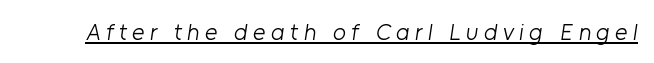
The image shows 24 px text type; set unusually wide letter spacing (+0.22 em), underlined.
